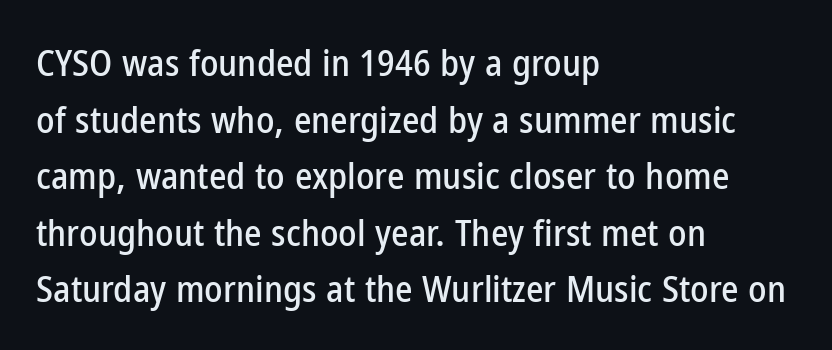
The image shows 37 px condensed sans-serif type, upright; set left-aligned, normal line spacing (1.53x), normal letter spacing, not underlined; low stroke contrast and a medium x-height.
